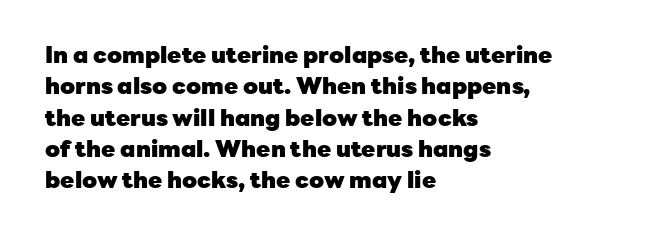
Q: Is the text bold? A: Yes.
Q: Is the text italic (slanted)? A: No, it is upright.
Q: Is the text underlined? A: No.
Q: How is the paragraph aligned? A: Left-aligned.
Q: Is the spacing between letters normal or unusually wide? A: Normal.
Q: Is the spacing between lines tight, normal or loose? A: Normal.
